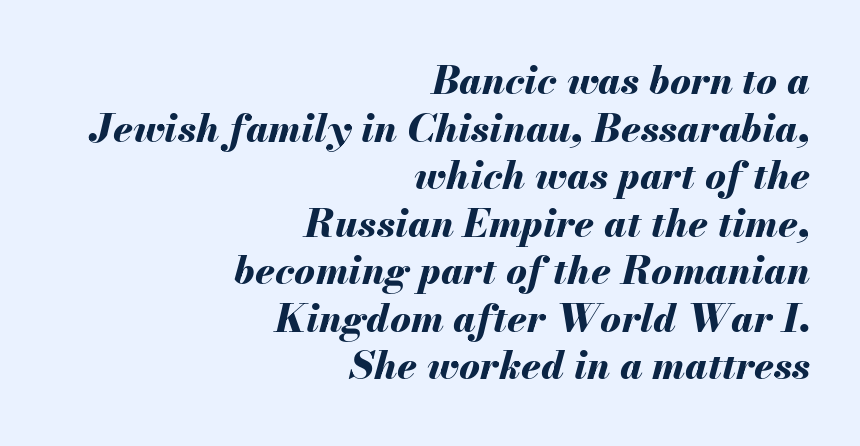
Q: Is the text bold? A: Yes.
Q: Is the text italic (slanted)? A: Yes, it leans right by about 13 degrees.
Q: Is the text underlined? A: No.
Q: How is the paragraph aligned? A: Right-aligned.
Q: Is the spacing between letters normal or unusually wide? A: Normal.
Q: Width (condensed, normal, or wide)? A: Normal.
Q: Stroke contrast? A: Medium.
Q: x-height? A: Small.
Q: Monospaced? A: No.
